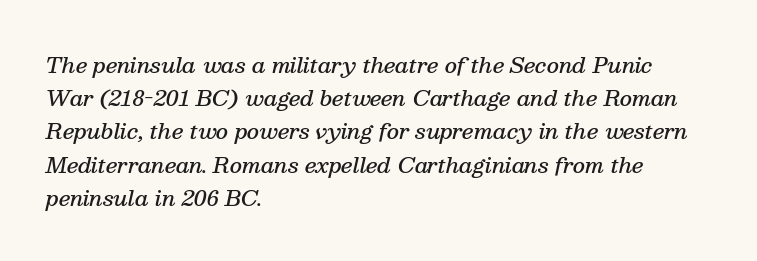
The image shows 21 px text type, italic (leaning right); set left-aligned, normal line spacing (1.58x), normal letter spacing, not underlined.
